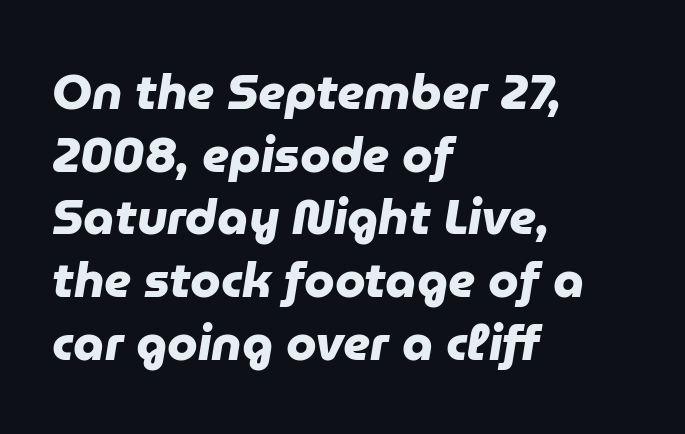
The image shows 49 px heavy sans-serif type; set left-aligned, normal line spacing (1.28x), normal letter spacing, not underlined; low stroke contrast and a medium x-height.
